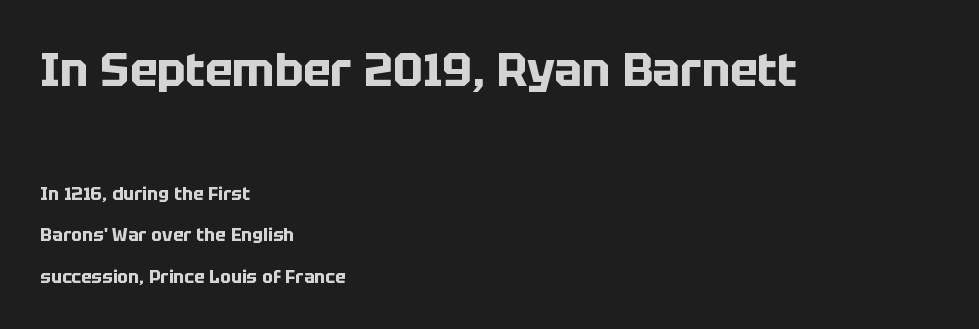
The image shows 46 px bold sans-serif type, upright; set left-aligned, loose line spacing (2.29x), normal letter spacing, not underlined; the first (top) block is 2.56x larger; low stroke contrast and a large x-height.
